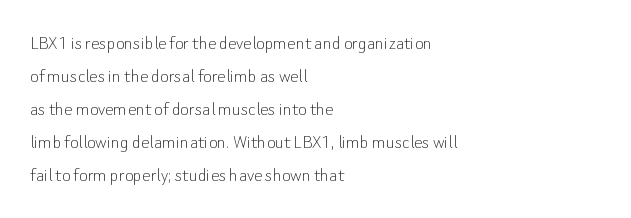
Q: Is the text bold? A: No.
Q: Is the text italic (slanted)? A: No, it is upright.
Q: Is the text underlined? A: No.
Q: How is the paragraph aligned? A: Left-aligned.
Q: Is the spacing between letters normal or unusually wide? A: Normal.
Q: Is the spacing between lines tight, normal or loose? A: Normal.
